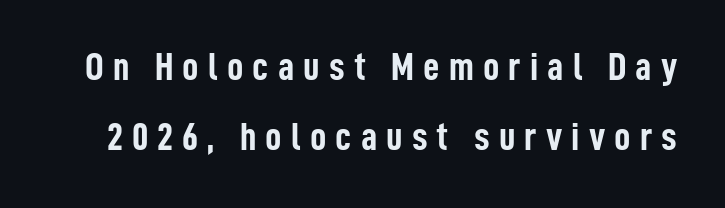
{"serif": "no", "italic": "no", "bold": "yes", "weight": "semibold", "width": "condensed", "stroke_contrast": "low", "x_height": "medium", "monospaced": "no", "underline": "no", "line_spacing_ratio": 1.74, "letter_spacing": "wide", "letter_spacing_em": 0.23, "glyph_px": 40}
